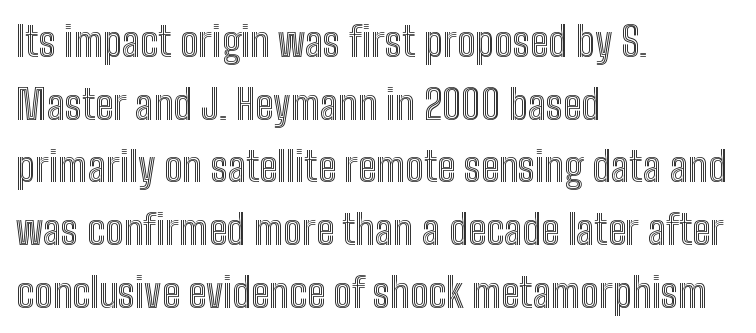
The words here are not underlined. Looks like regular typesetting: each glyph gets only the width it needs. These lines keep a tight, regular rhythm from letter to letter. Honestly, the row spacing looks completely unremarkable. The setting favours the left margin, as ordinary paragraphs usually do. This is the regular roman posture of the typeface.
